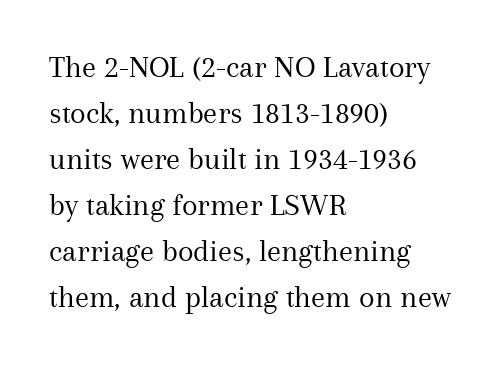
The image shows 32 px regular-weight serif type, upright; set left-aligned, normal line spacing (1.44x), normal letter spacing, not underlined; medium stroke contrast and a medium x-height.
